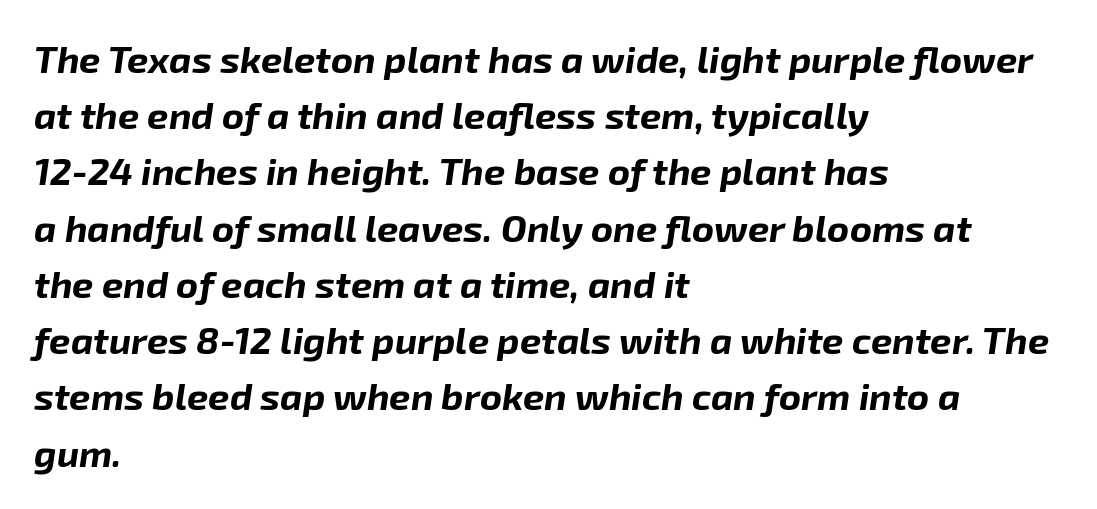
{"italic": "yes", "lean": "right", "slant_degrees": 8, "bold": "yes", "weight": "bold", "width": "normal", "stroke_contrast": "low", "x_height": "medium", "monospaced": "no", "underline": "no", "align": "left", "line_spacing": "normal", "line_spacing_ratio": 1.48, "letter_spacing": "normal", "letter_spacing_em": 0.0, "glyph_px": 38}
